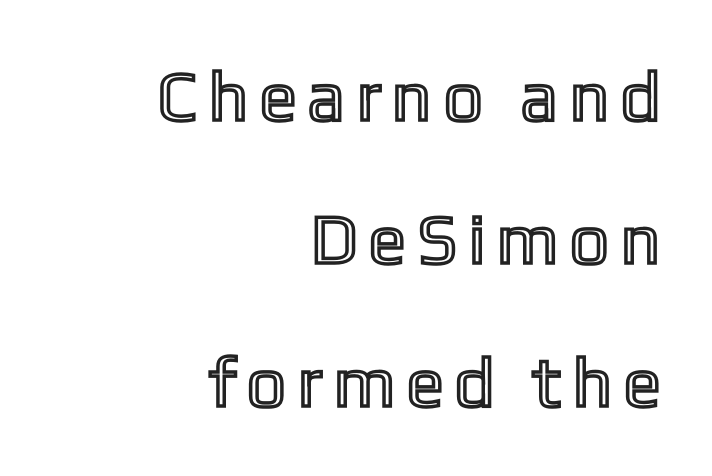
Glyph-to-glyph distance is far greater than everyday printed text. Do the letters lean? They stand straight. The line-height multiplier appears high, well above default. Anything drawn beneath the words? Only blank space. Visually the block forms a straight wall on the right and a jagged coastline on the left.
